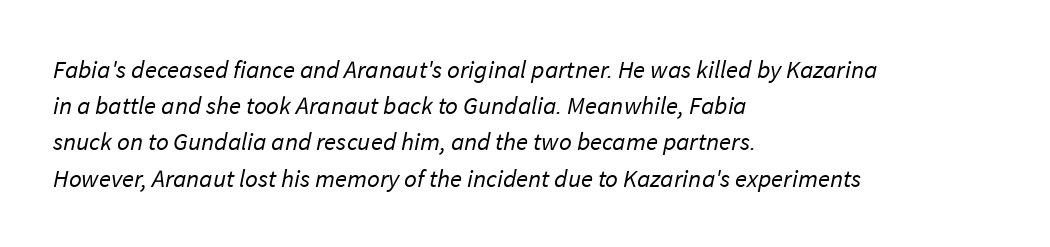
Has an underline been added? It has not. The passage shown has conventional tracking throughout. Heaviness? Minimal to ordinary, like unemphasized prose. Rows of type keep a routine distance in the vertical direction. These lines are set flush left with a ragged right edge.
